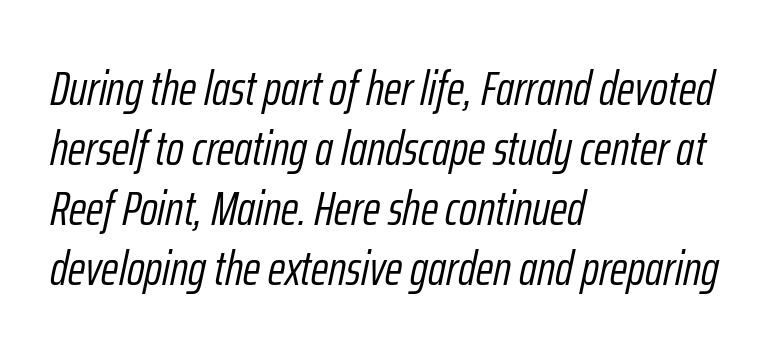
{"italic": "yes", "lean": "right", "slant_degrees": 12, "bold": "no", "weight": "light", "width": "condensed", "stroke_contrast": "low", "x_height": "medium", "monospaced": "no", "underline": "no", "align": "left", "line_spacing": "normal", "line_spacing_ratio": 1.25, "letter_spacing": "normal", "letter_spacing_em": 0.0, "glyph_px": 48}
